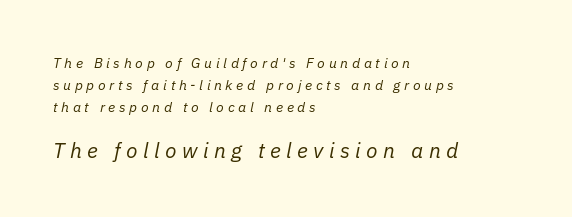
{"italic": "yes", "lean": "right", "slant_degrees": 11, "bold": "no", "underline": "no", "align": "left", "line_spacing": "normal", "line_spacing_ratio": 1.57, "letter_spacing": "wide", "letter_spacing_em": 0.26, "larger_block": "second", "size_ratio": 1.5, "glyph_px": 21}
